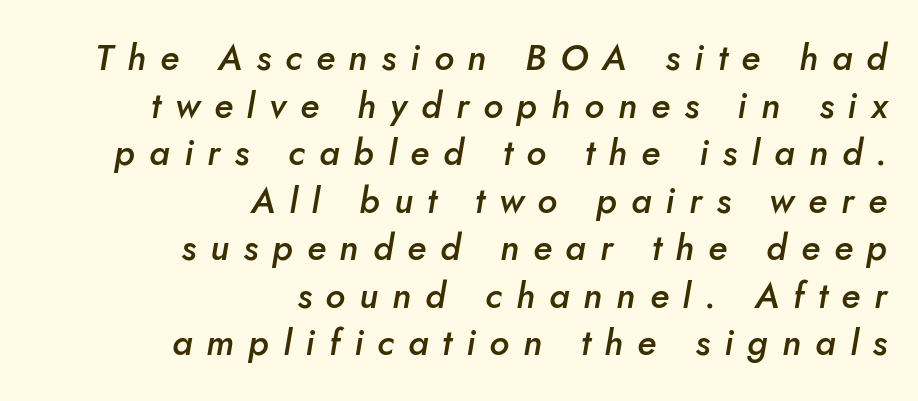
{"italic": "yes", "lean": "right", "slant_degrees": 10, "bold": "semi", "weight": "semibold", "width": "normal", "stroke_contrast": "low", "x_height": "small", "monospaced": "no", "underline": "no", "align": "right", "line_spacing": "normal", "line_spacing_ratio": 1.32, "letter_spacing": "wide", "letter_spacing_em": 0.39, "glyph_px": 36}
